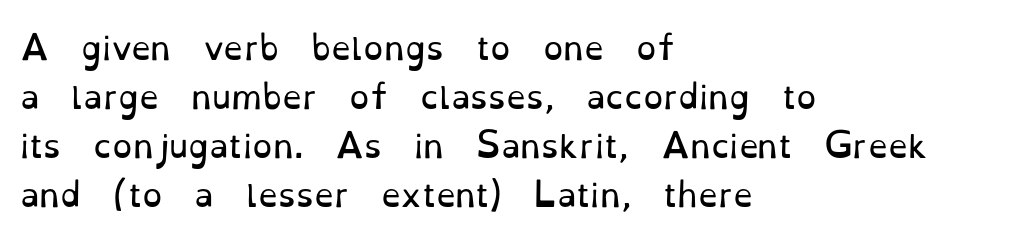
{"italic": "no", "bold": "no", "weight": "regular", "width": "normal", "stroke_contrast": "low", "x_height": "small", "monospaced": "no", "underline": "no", "align": "left", "line_spacing": "normal", "line_spacing_ratio": 1.53, "letter_spacing": "normal", "letter_spacing_em": 0.0, "glyph_px": 32}
